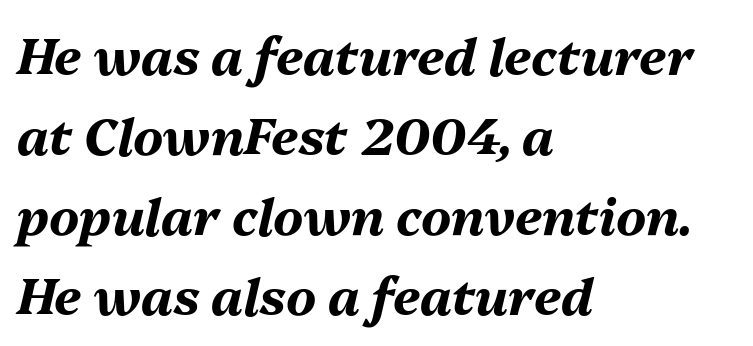
{"italic": "yes", "lean": "right", "slant_degrees": 13, "bold": "yes", "weight": "bold", "width": "normal", "stroke_contrast": "medium", "x_height": "medium", "monospaced": "no", "underline": "no", "align": "left", "line_spacing": "normal", "line_spacing_ratio": 1.57, "letter_spacing": "normal", "letter_spacing_em": 0.0, "glyph_px": 51}
